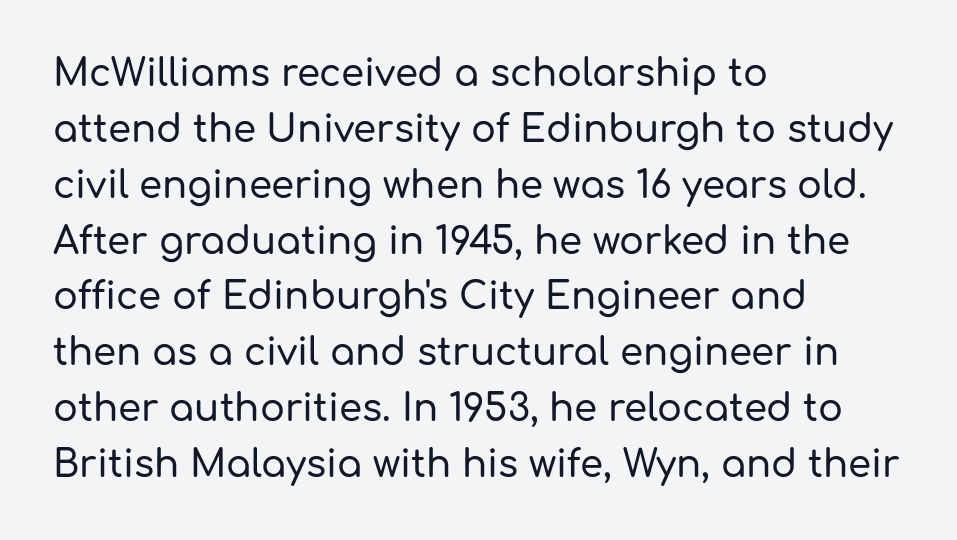
Typographically, this falls in the sans-serif category. Typeset ragged right — the left edge is the straight one. Do the characters align in a grid? No, the font is proportional. In terms of leading, this rendering sits right in the middle. The lettering holds an erect, upright posture throughout. Check under the words: just untouched page.
